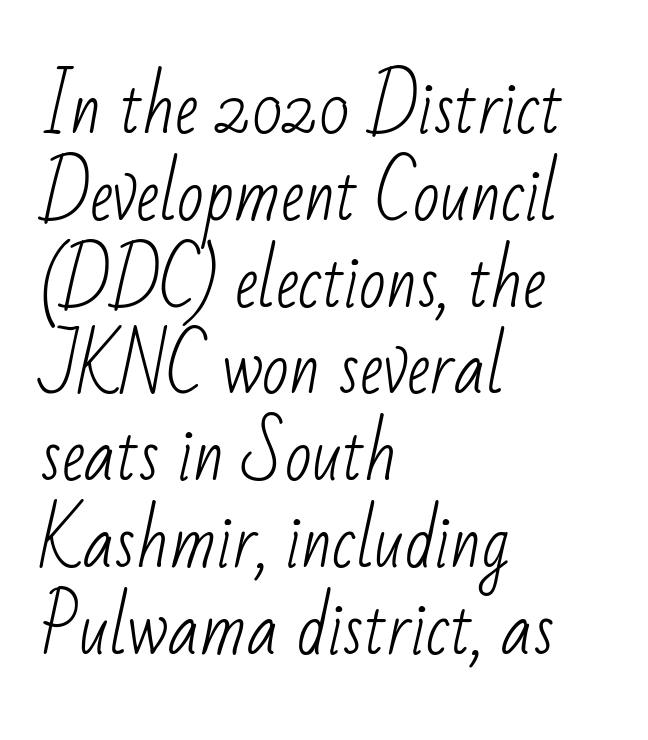
Plain, unruled lines of type. Horizontal alignment here is leftward, the default for most running prose. The passage shown is not bold in any degree. Proportional: the letters do not fall into vertical columns.
